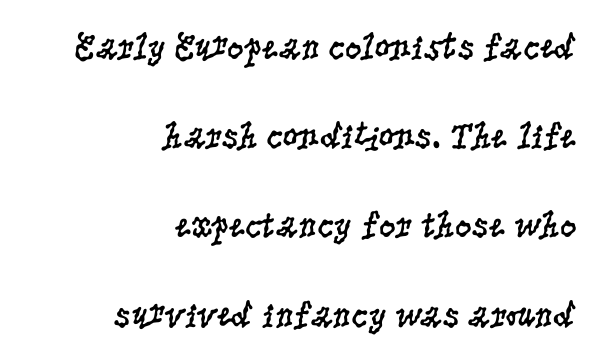
The vertical gap from one line to the next is large. The text block is weighted toward the right margin, trailing off unevenly leftward. This rendering leaves character spacing at its baseline value. Serif or sans? Serif — the stroke terminals have little feet.
